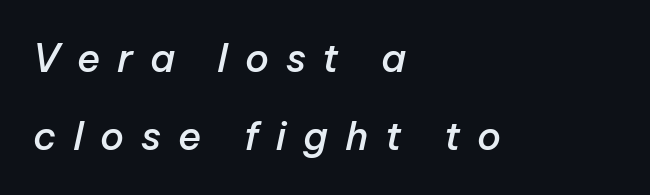
The image shows 39 px semibold type, italic (leaning right); set left-aligned, loose line spacing (2.01x), unusually wide letter spacing (+0.43 em), not underlined; low stroke contrast and a medium x-height.
